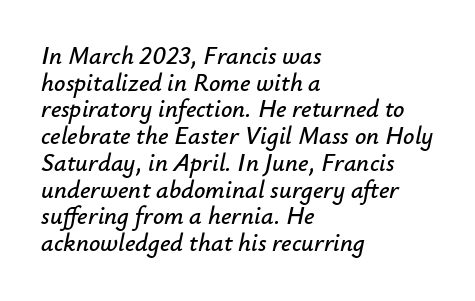
{"italic": "yes", "lean": "right", "slant_degrees": 12, "underline": "no", "align": "left", "line_spacing": "tight", "line_spacing_ratio": 1.07, "letter_spacing": "normal", "letter_spacing_em": 0.0, "glyph_px": 25}
